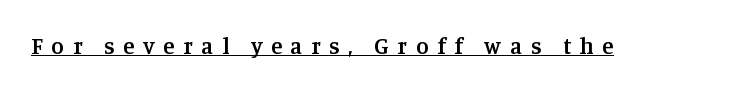
Q: Is the text bold? A: Semi-bold.
Q: Is the text italic (slanted)? A: No, it is upright.
Q: Is the text underlined? A: Yes.
Q: Is the spacing between letters normal or unusually wide? A: Unusually wide.
